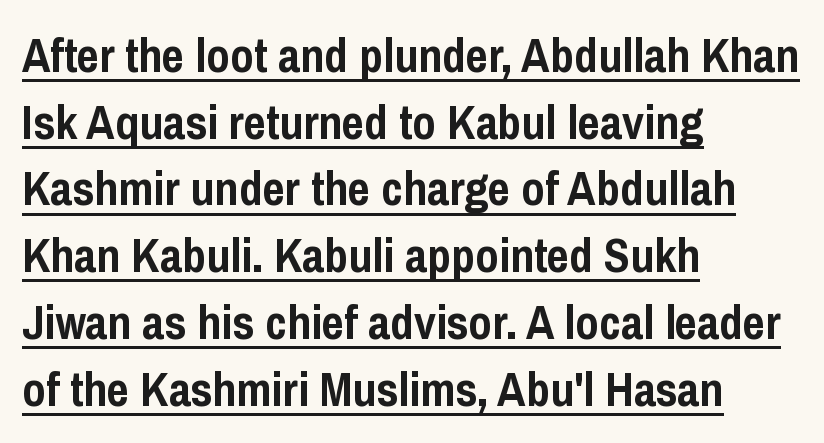
The lines sit at an ordinary, default distance from one another. This sample uses plain, unmodified letter spacing. The face used here has the dense, thick strokes of a bold. The face used here appears with an underline applied. The type family on display is of the sans-serif kind. These lines are rendered in a variable-pitch font.
